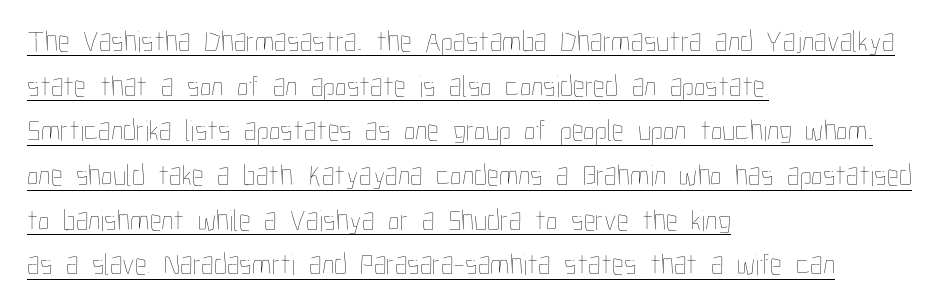
The image shows 30 px thin, condensed type, upright; set left-aligned, normal line spacing (1.49x), normal letter spacing, underlined; low stroke contrast and a medium x-height.
